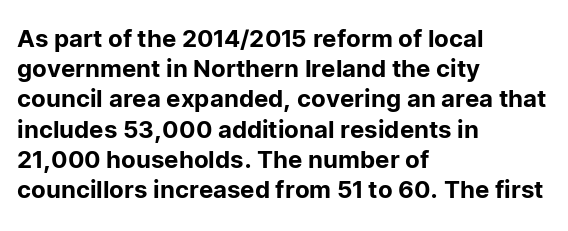
The image shows 24 px text type, upright; set left-aligned, normal line spacing (1.26x), normal letter spacing, not underlined.
